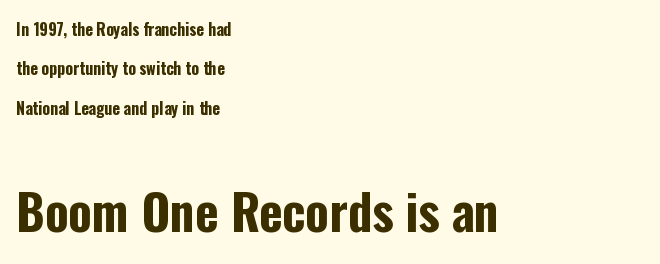
{"serif": "no", "italic": "no", "bold": "yes", "weight": "bold", "width": "condensed", "stroke_contrast": "low", "x_height": "medium", "monospaced": "no", "underline": "no", "align": "left", "line_spacing": "loose", "line_spacing_ratio": 2.46, "letter_spacing": "normal", "letter_spacing_em": 0.0, "larger_block": "second", "size_ratio": 3.06, "glyph_px": 49}
